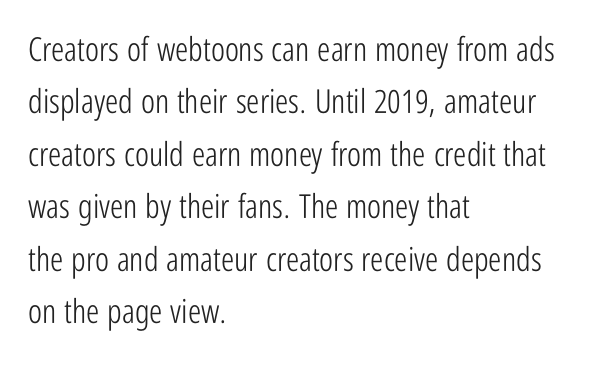
{"serif": "no", "italic": "no", "bold": "no", "weight": "light", "width": "condensed", "stroke_contrast": "low", "x_height": "medium", "monospaced": "no", "underline": "no", "align": "left", "line_spacing": "normal", "line_spacing_ratio": 1.59, "letter_spacing": "normal", "letter_spacing_em": 0.0, "glyph_px": 33}
